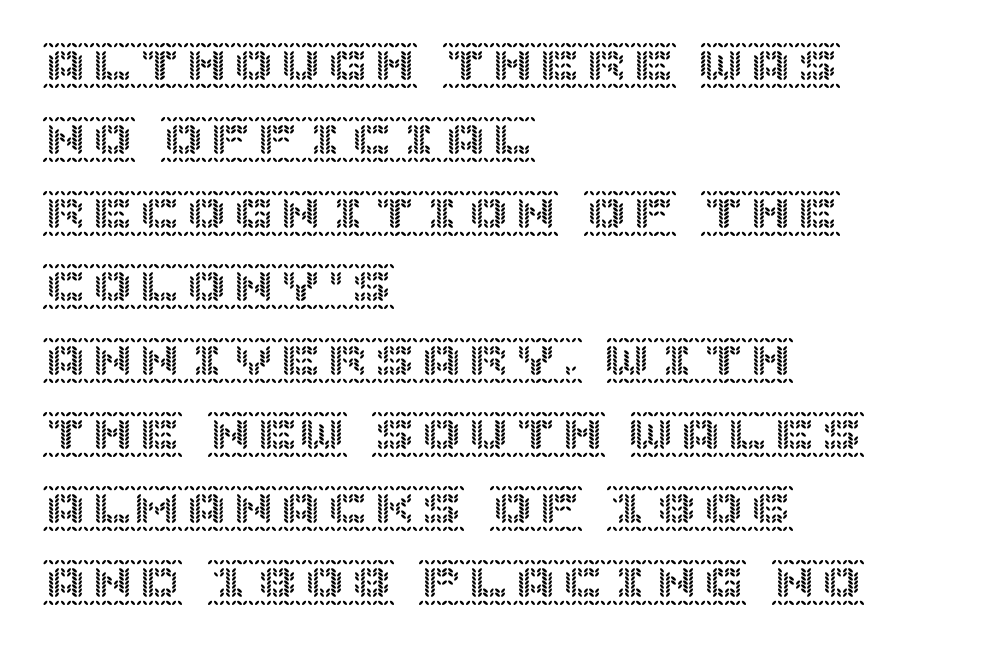
The image shows 47 px text type, upright; set left-aligned, normal line spacing (1.57x), normal letter spacing, not underlined; a large x-height.
